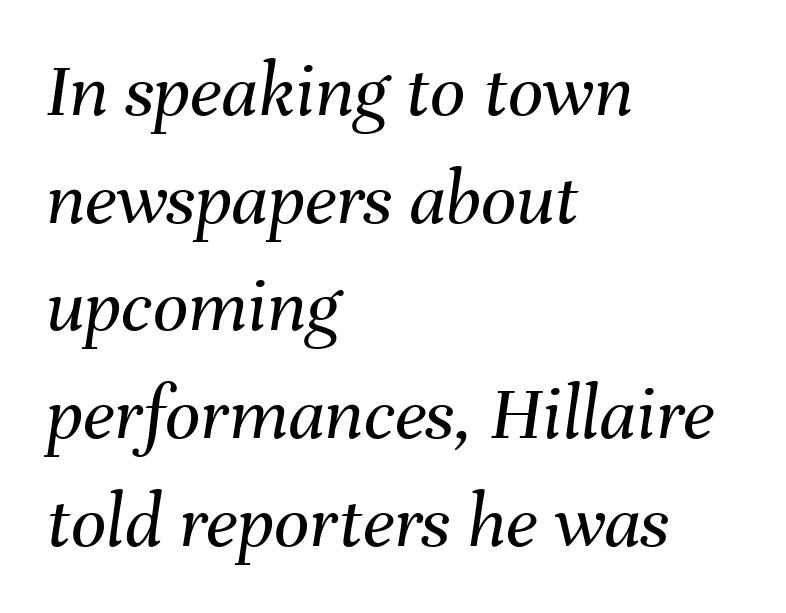
The image shows 78 px regular-weight type, italic (leaning right); set left-aligned, normal line spacing (1.38x), normal letter spacing, not underlined; medium stroke contrast and a medium x-height.
